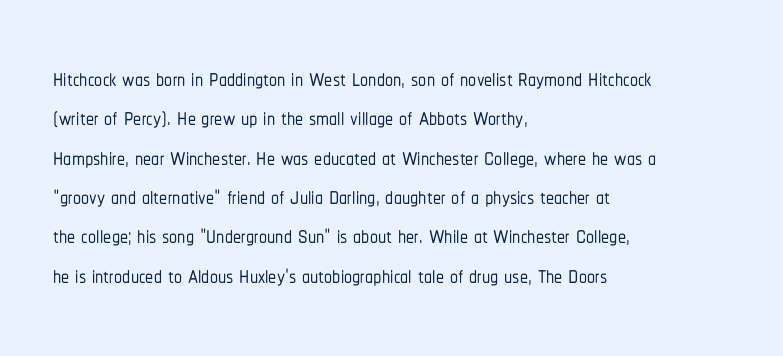
Q: Is the text italic (slanted)? A: No, it is upright.
Q: Is the typeface a serif or a sans-serif typeface? A: Sans-serif.
Q: Is the text underlined? A: No.
Q: How is the paragraph aligned? A: Left-aligned.
Q: Is the spacing between letters normal or unusually wide? A: Normal.
Q: Width (condensed, normal, or wide)? A: Condensed.
Q: Stroke contrast? A: Low.
Q: x-height? A: Medium.
Q: Monospaced? A: No.
